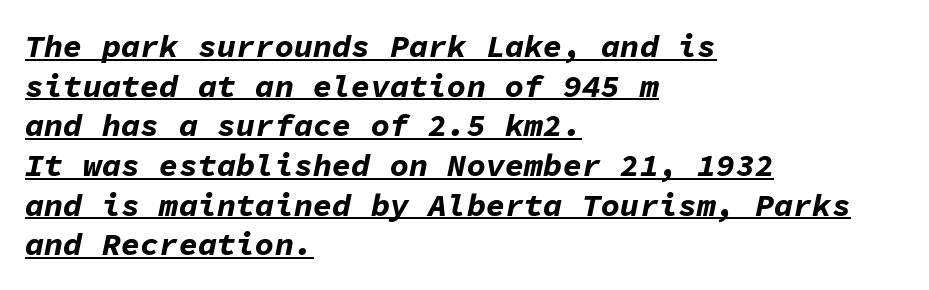
Quick note: italic. The letterforms sit shoulder to shoulder at normal distance. Typeset ragged right — the left edge is the straight one. This sample has the even, mechanical cadence of fixed-width lettering.
